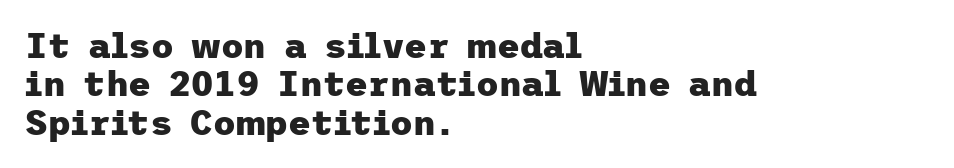
Q: Is the text bold? A: Yes.
Q: Is the text italic (slanted)? A: No, it is upright.
Q: Is the typeface a serif or a sans-serif typeface? A: Sans-serif.
Q: Is the text underlined? A: No.
Q: How is the paragraph aligned? A: Left-aligned.
Q: Is the spacing between letters normal or unusually wide? A: Normal.
Q: Is the spacing between lines tight, normal or loose? A: Tight.
Q: Width (condensed, normal, or wide)? A: Normal.
Q: Stroke contrast? A: Low.
Q: x-height? A: Medium.
